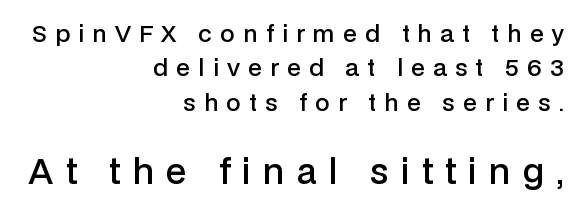
{"serif": "no", "italic": "no", "bold": "semi", "weight": "semibold", "width": "normal", "stroke_contrast": "low", "x_height": "medium", "monospaced": "no", "underline": "no", "align": "right", "line_spacing": "normal", "line_spacing_ratio": 1.49, "letter_spacing": "wide", "letter_spacing_em": 0.36, "larger_block": "second", "size_ratio": 1.48, "glyph_px": 34}
